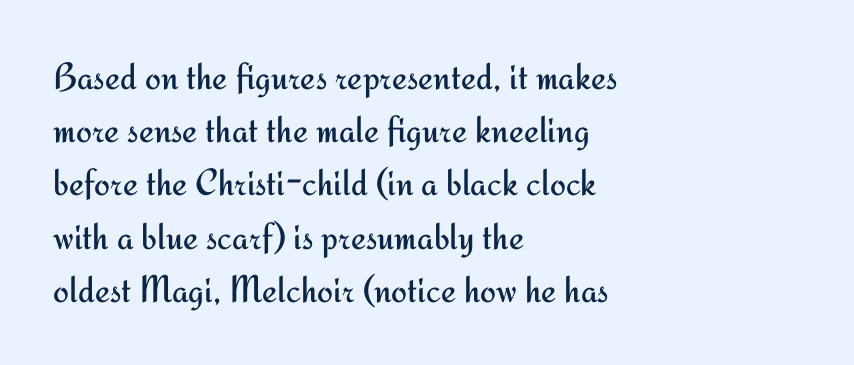
Style check: upright. Beneath every word, the page is bare. The leading is moderate, giving the passage an even texture. These lines stack with their left ends in a neat column.
